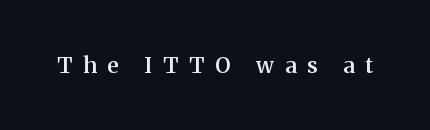
The image shows 22 px text type, upright; set unusually wide letter spacing (+0.48 em), not underlined.
